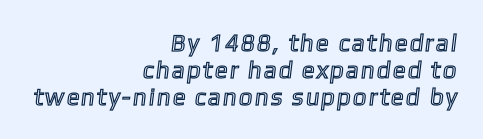
Q: Is the text underlined? A: No.
Q: How is the paragraph aligned? A: Right-aligned.
Q: Is the spacing between lines tight, normal or loose? A: Tight.
